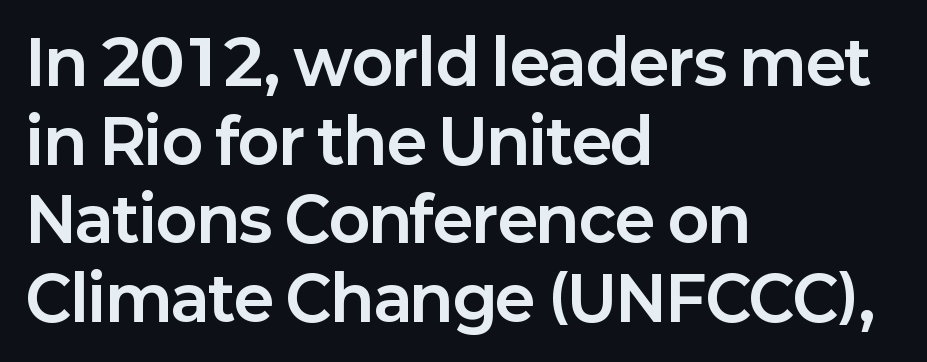
Q: Is the text bold? A: Yes.
Q: Is the text italic (slanted)? A: No, it is upright.
Q: Is the typeface a serif or a sans-serif typeface? A: Sans-serif.
Q: Is the text underlined? A: No.
Q: How is the paragraph aligned? A: Left-aligned.
Q: Is the spacing between letters normal or unusually wide? A: Normal.
Q: Is the spacing between lines tight, normal or loose? A: Normal.
Q: Width (condensed, normal, or wide)? A: Normal.
Q: Stroke contrast? A: Low.
Q: x-height? A: Medium.
Q: Monospaced? A: No.
